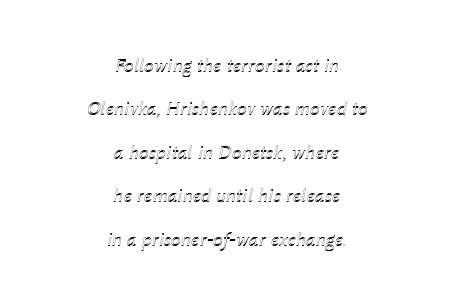
{"italic": "yes", "lean": "right", "slant_degrees": 12, "underline": "no", "align": "center", "line_spacing": "loose", "line_spacing_ratio": 2.17, "letter_spacing": "normal", "letter_spacing_em": 0.0, "glyph_px": 20}
